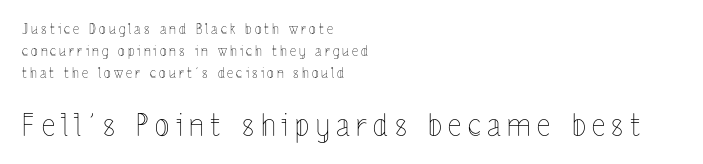
Q: Is the text bold? A: No.
Q: Is the text italic (slanted)? A: No, it is upright.
Q: Is the text underlined? A: No.
Q: How is the paragraph aligned? A: Left-aligned.
Q: Is the spacing between letters normal or unusually wide? A: Unusually wide.
Q: Is the spacing between lines tight, normal or loose? A: Normal.
Q: Which block of text is set in a larger size, the first (top) or the second (bottom)? A: The second (bottom) one.
Q: Width (condensed, normal, or wide)? A: Condensed.
Q: x-height? A: Medium.
Q: Monospaced? A: No.
